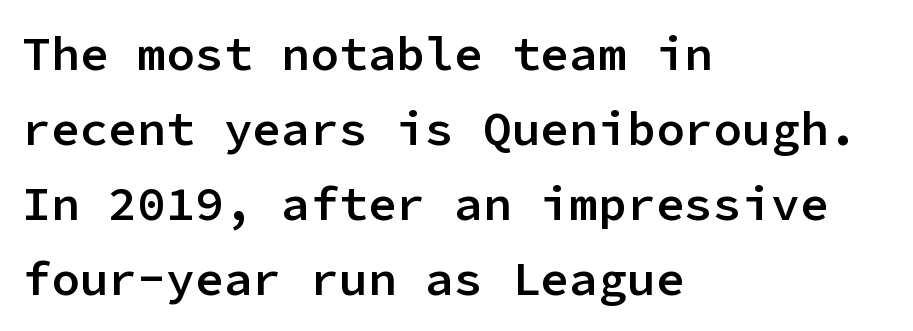
The image shows 48 px semibold sans-serif type, upright, monospaced; set left-aligned, normal line spacing (1.56x), normal letter spacing, not underlined; low stroke contrast and a medium x-height.
